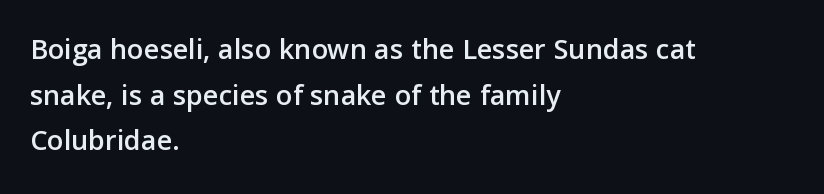
Line beginnings align vertically; line endings do not. The face used here is proportionally spaced, like ordinary book or web type. A normal amount of white space separates one row of letters from the next. Clear beneath every line of the passage. Students, note that the glyphs here touch the page at normal intervals. Font category for this specimen: sans-serif.
